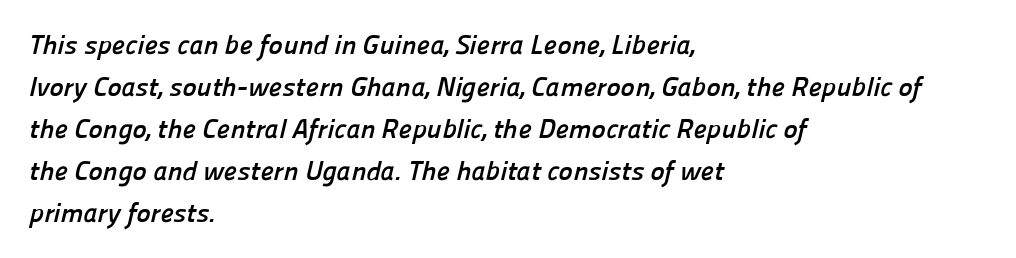
Is the letter spacing exaggerated? No — it looks like the ordinary default. Typesetter's note: full bold, strokes at maximum text heaviness. Leftover space on each line is placed entirely after the last word. The passage shown stacks its lines at a standard gap. Bare-footed words on every line.
